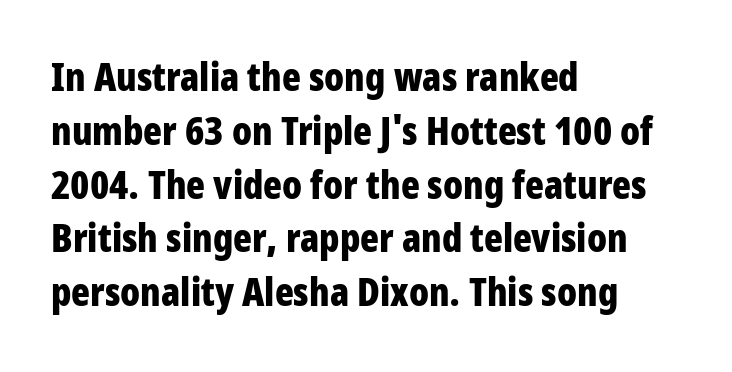
Q: Is the text bold? A: Yes.
Q: Is the text italic (slanted)? A: No, it is upright.
Q: Is the typeface a serif or a sans-serif typeface? A: Sans-serif.
Q: Is the text underlined? A: No.
Q: How is the paragraph aligned? A: Left-aligned.
Q: Is the spacing between letters normal or unusually wide? A: Normal.
Q: Is the spacing between lines tight, normal or loose? A: Normal.
Q: Width (condensed, normal, or wide)? A: Condensed.
Q: Stroke contrast? A: Low.
Q: x-height? A: Large.
Q: Monospaced? A: No.
